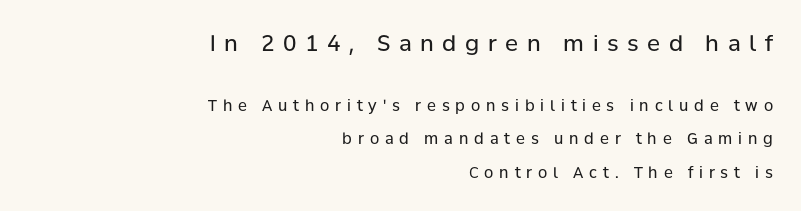
The image shows 22 px text type, upright; set right-aligned, loose line spacing (2.23x), unusually wide letter spacing (+0.39 em), not underlined; the first (top) block is 1.47x larger.
